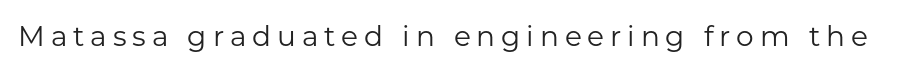
{"serif": "no", "italic": "no", "bold": "no", "weight": "regular", "width": "normal", "stroke_contrast": "low", "x_height": "medium", "monospaced": "no", "underline": "no", "letter_spacing": "wide", "letter_spacing_em": 0.21, "glyph_px": 28}
